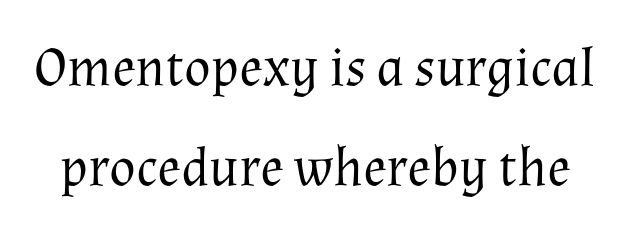
Q: Is the text bold? A: No.
Q: Is the text italic (slanted)? A: No, it is upright.
Q: Is the typeface a serif or a sans-serif typeface? A: Serif.
Q: Is the text underlined? A: No.
Q: Is the spacing between letters normal or unusually wide? A: Normal.
Q: Width (condensed, normal, or wide)? A: Normal.
Q: Stroke contrast? A: Medium.
Q: x-height? A: Medium.
Q: Monospaced? A: No.
